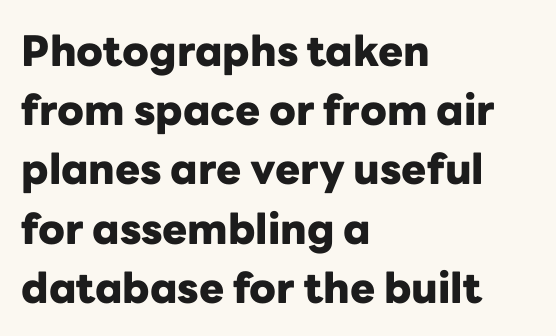
In terms of weight, the rendering is a true, heavy bold. This sample keeps an unexceptional amount of space between lines. A typesetter would mark this as roman, not italic. Nobody drew a line under any word here. The line texture is even and compact thanks to regular tracking.
